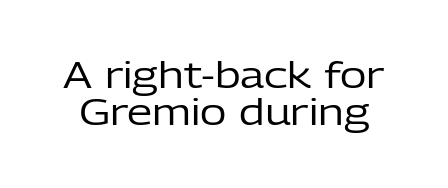
Q: Is the text bold? A: No.
Q: Is the text italic (slanted)? A: No, it is upright.
Q: Is the typeface a serif or a sans-serif typeface? A: Sans-serif.
Q: Is the text underlined? A: No.
Q: Is the spacing between letters normal or unusually wide? A: Normal.
Q: Is the spacing between lines tight, normal or loose? A: Tight.
Q: Width (condensed, normal, or wide)? A: Normal.
Q: Stroke contrast? A: Low.
Q: x-height? A: Medium.
Q: Monospaced? A: No.
